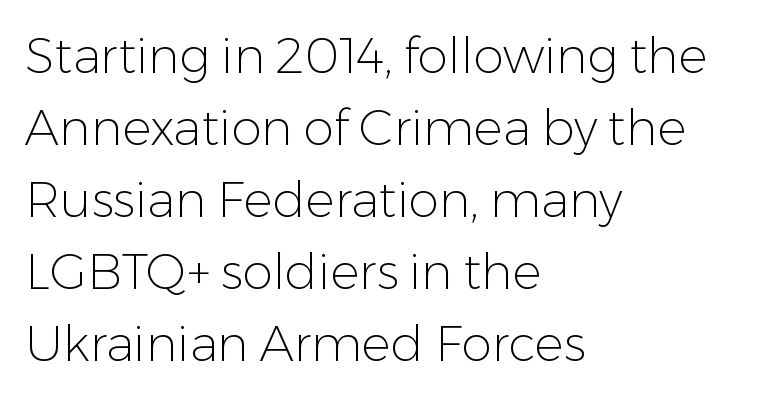
Q: Is the text bold? A: No.
Q: Is the text italic (slanted)? A: No, it is upright.
Q: Is the typeface a serif or a sans-serif typeface? A: Sans-serif.
Q: Is the text underlined? A: No.
Q: How is the paragraph aligned? A: Left-aligned.
Q: Is the spacing between letters normal or unusually wide? A: Normal.
Q: Is the spacing between lines tight, normal or loose? A: Normal.
Q: Width (condensed, normal, or wide)? A: Normal.
Q: Stroke contrast? A: Low.
Q: x-height? A: Medium.
Q: Monospaced? A: No.
